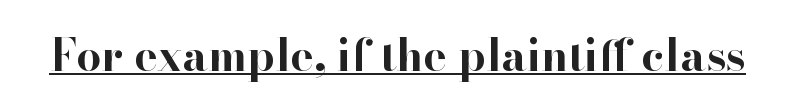
Q: Is the text bold? A: Yes.
Q: Is the text italic (slanted)? A: No, it is upright.
Q: Is the typeface a serif or a sans-serif typeface? A: Serif.
Q: Is the text underlined? A: Yes.
Q: Is the spacing between letters normal or unusually wide? A: Normal.
Q: Width (condensed, normal, or wide)? A: Normal.
Q: Stroke contrast? A: High.
Q: x-height? A: Small.
Q: Monospaced? A: No.
